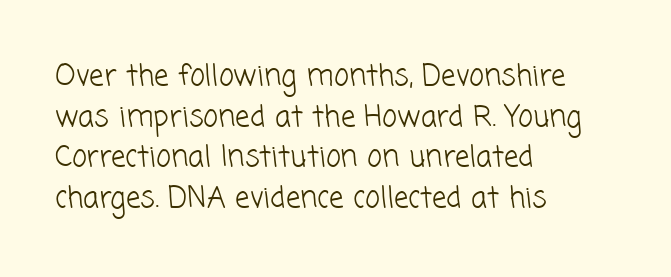
{"serif": "no", "bold": "no", "weight": "light", "width": "normal", "stroke_contrast": "low", "x_height": "medium", "monospaced": "no", "underline": "no", "align": "left", "line_spacing": "normal", "line_spacing_ratio": 1.4, "letter_spacing": "normal", "letter_spacing_em": 0.0, "glyph_px": 29}
